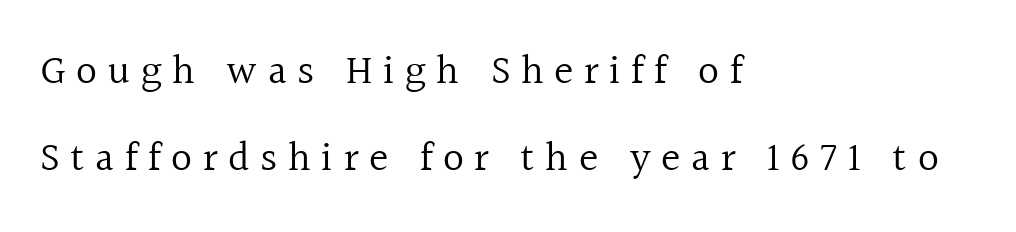
{"serif": "yes", "italic": "no", "bold": "no", "weight": "regular", "width": "normal", "x_height": "medium", "monospaced": "no", "underline": "no", "align": "left", "line_spacing": "loose", "line_spacing_ratio": 2.12, "letter_spacing": "wide", "letter_spacing_em": 0.26, "glyph_px": 41}
